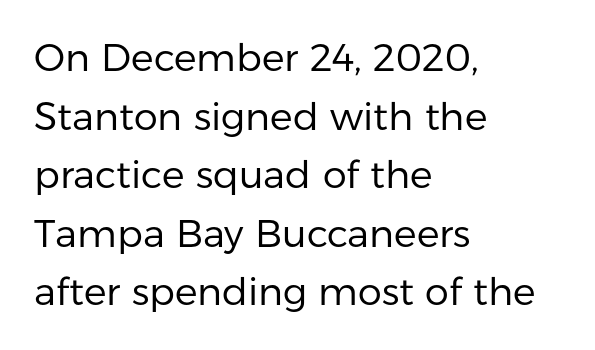
Q: Is the text bold? A: No.
Q: Is the text italic (slanted)? A: No, it is upright.
Q: Is the typeface a serif or a sans-serif typeface? A: Sans-serif.
Q: Is the text underlined? A: No.
Q: How is the paragraph aligned? A: Left-aligned.
Q: Is the spacing between letters normal or unusually wide? A: Normal.
Q: Is the spacing between lines tight, normal or loose? A: Normal.
Q: Width (condensed, normal, or wide)? A: Normal.
Q: Stroke contrast? A: Low.
Q: x-height? A: Medium.
Q: Monospaced? A: No.
